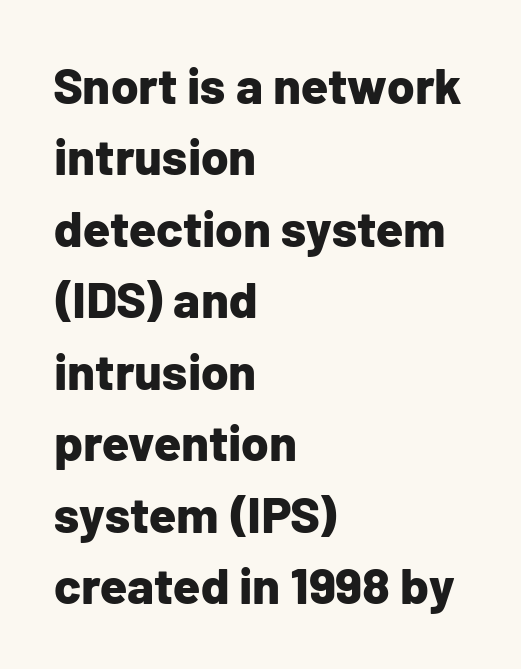
The image shows 50 px bold sans-serif type, upright; set left-aligned, normal line spacing (1.43x), normal letter spacing, not underlined; low stroke contrast and a medium x-height.
